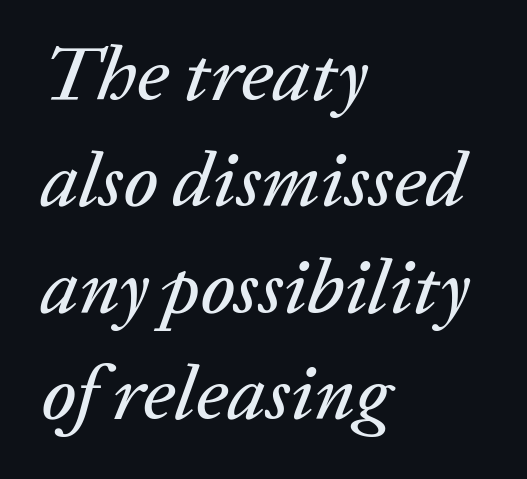
The image shows 77 px text type, italic (leaning right); set left-aligned, normal line spacing (1.38x), normal letter spacing, not underlined; low stroke contrast and a medium x-height.
